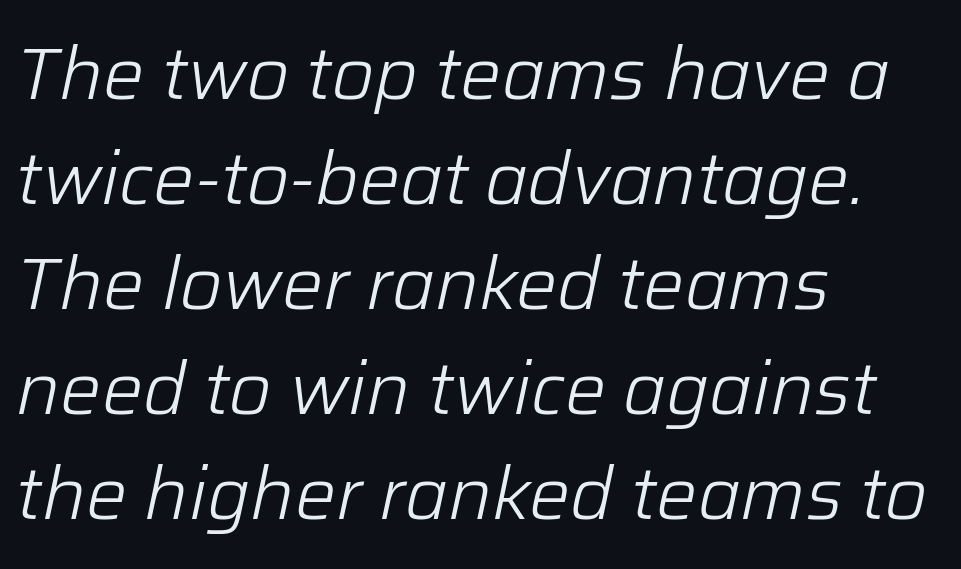
{"italic": "yes", "lean": "right", "slant_degrees": 12, "bold": "no", "weight": "light", "width": "normal", "stroke_contrast": "low", "x_height": "medium", "monospaced": "no", "underline": "no", "align": "left", "line_spacing": "normal", "line_spacing_ratio": 1.44, "letter_spacing": "normal", "letter_spacing_em": 0.0, "glyph_px": 73}
